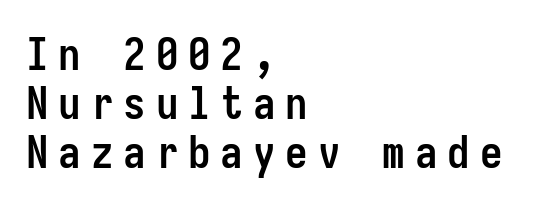
The specimen reads as upright at a glance. Horizontal bands of white between lines are thin slivers. The rendering uses typewriter-style spacing with identical character cells. The letters are bold, with thick, heavy strokes.
